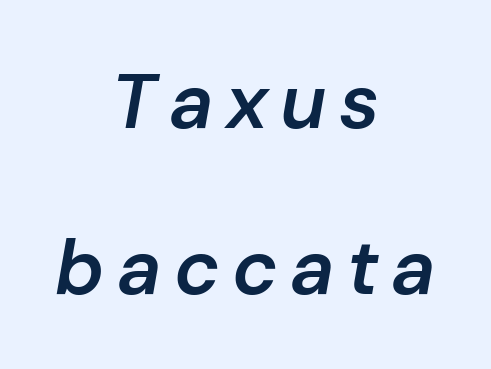
A student would call this center alignment; a typographer would say set centered. Rule under the text: the space is simply empty. Caption: semibold face, moderately heavy strokes. Character widths vary here, with narrow letters taking less room than wide ones. These lines were composed using italics. Leading: increased.
